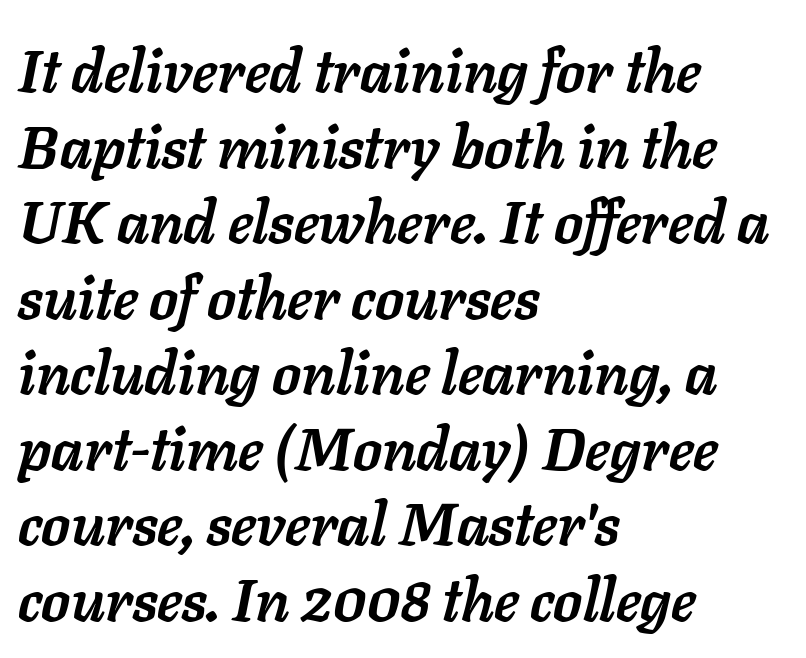
Q: Is the text bold? A: Yes.
Q: Is the text italic (slanted)? A: Yes, it leans right by about 11 degrees.
Q: Is the text underlined? A: No.
Q: How is the paragraph aligned? A: Left-aligned.
Q: Is the spacing between letters normal or unusually wide? A: Normal.
Q: Is the spacing between lines tight, normal or loose? A: Normal.
Q: Width (condensed, normal, or wide)? A: Normal.
Q: Stroke contrast? A: Low.
Q: x-height? A: Medium.
Q: Monospaced? A: No.
